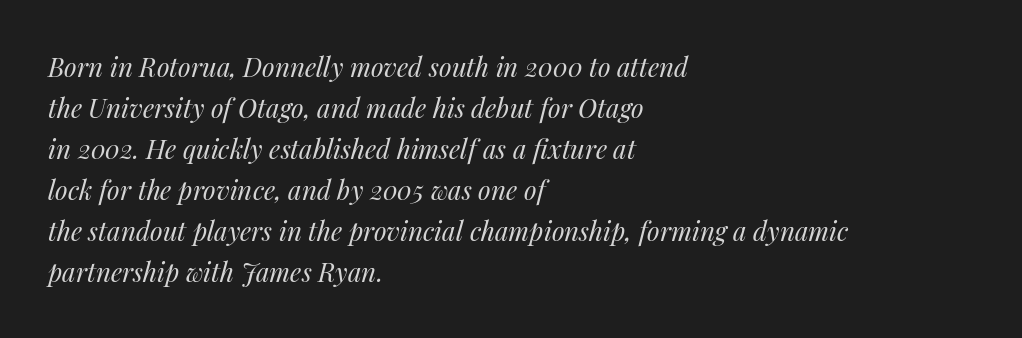
Q: Is the text bold? A: No.
Q: Is the text italic (slanted)? A: Yes, it leans right by about 14 degrees.
Q: Is the text underlined? A: No.
Q: How is the paragraph aligned? A: Left-aligned.
Q: Is the spacing between letters normal or unusually wide? A: Normal.
Q: Is the spacing between lines tight, normal or loose? A: Normal.
